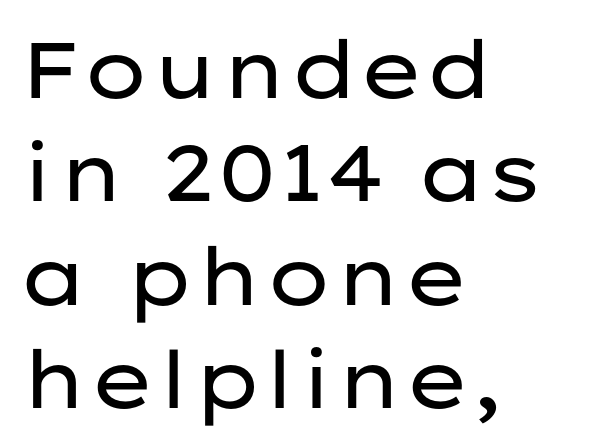
{"serif": "no", "italic": "no", "bold": "no", "weight": "regular", "width": "wide", "stroke_contrast": "low", "x_height": "medium", "monospaced": "no", "underline": "no", "align": "left", "line_spacing": "normal", "line_spacing_ratio": 1.31, "letter_spacing": "normal", "letter_spacing_em": 0.0, "glyph_px": 79}
